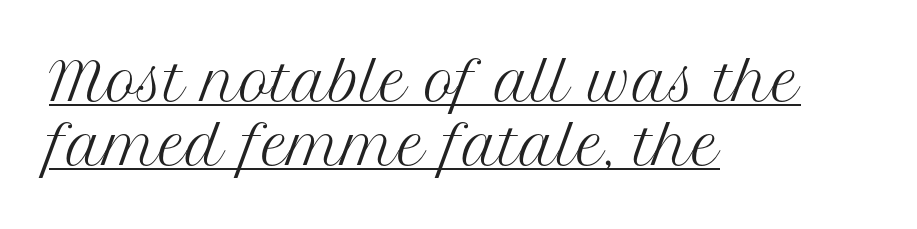
The image shows 52 px regular-weight serif type; set left-aligned, line spacing 1.24x, normal letter spacing, underlined; medium stroke contrast and a medium x-height.
